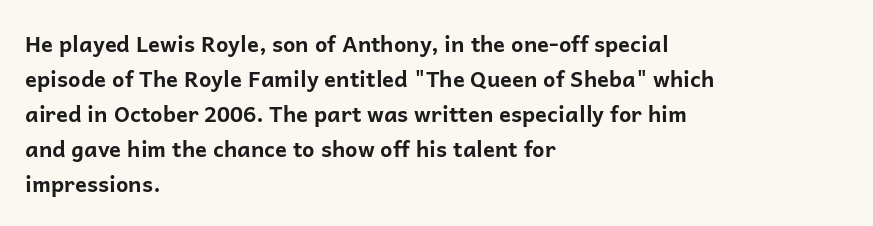
{"italic": "no", "bold": "yes", "underline": "no", "align": "left", "line_spacing": "normal", "line_spacing_ratio": 1.59, "letter_spacing": "normal", "letter_spacing_em": 0.0, "glyph_px": 22}
